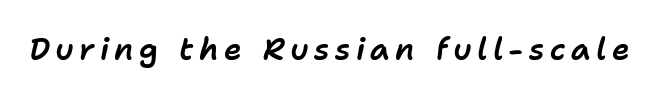
{"italic": "yes", "lean": "right", "slant_degrees": 11, "width": "normal", "stroke_contrast": "low", "x_height": "medium", "monospaced": "no", "underline": "no", "glyph_px": 30}
